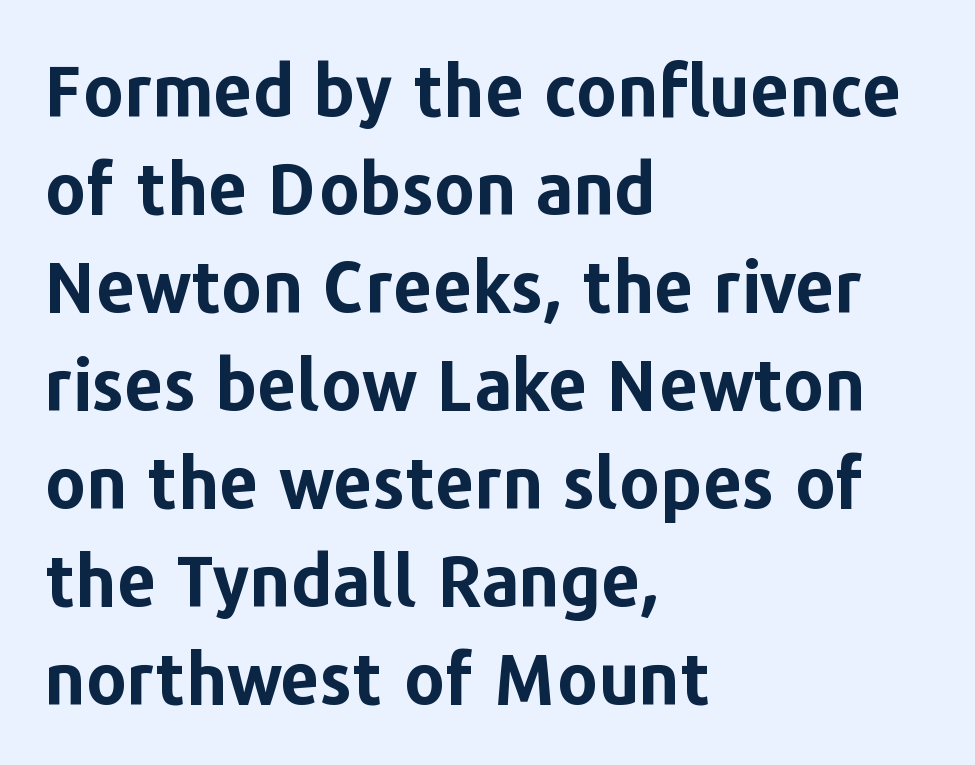
Horizontal alignment here is leftward, the default for most running prose. Looks like regular typesetting: each glyph gets only the width it needs. The rendering keeps characters at their native spacing. In terms of posture, this sample is upright.
